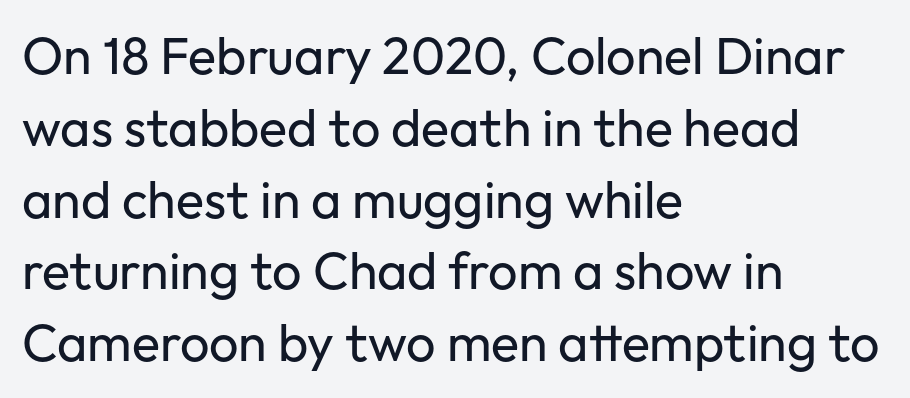
Q: Is the text bold? A: No.
Q: Is the text italic (slanted)? A: No, it is upright.
Q: Is the typeface a serif or a sans-serif typeface? A: Sans-serif.
Q: Is the text underlined? A: No.
Q: How is the paragraph aligned? A: Left-aligned.
Q: Is the spacing between letters normal or unusually wide? A: Normal.
Q: Is the spacing between lines tight, normal or loose? A: Normal.
Q: Width (condensed, normal, or wide)? A: Normal.
Q: Stroke contrast? A: Low.
Q: x-height? A: Medium.
Q: Monospaced? A: No.
